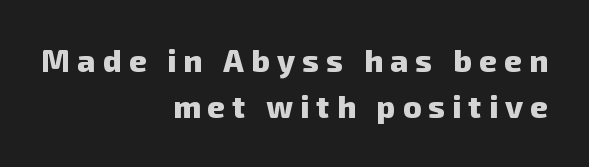
Q: Is the text bold? A: Yes.
Q: Is the typeface a serif or a sans-serif typeface? A: Sans-serif.
Q: Is the text underlined? A: No.
Q: How is the paragraph aligned? A: Right-aligned.
Q: Is the spacing between letters normal or unusually wide? A: Unusually wide.
Q: Is the spacing between lines tight, normal or loose? A: Normal.
Q: Width (condensed, normal, or wide)? A: Normal.
Q: Stroke contrast? A: Low.
Q: x-height? A: Medium.
Q: Monospaced? A: No.
